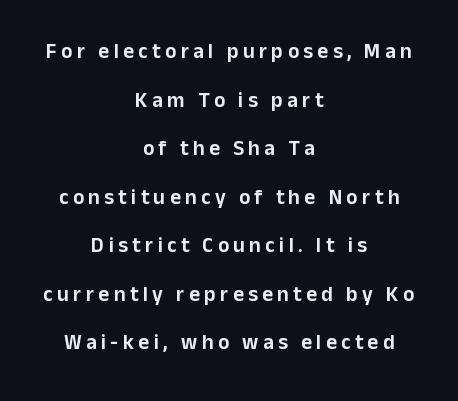
The image shows 21 px text type, upright; set centered, loose line spacing (2.31x), unusually wide letter spacing (+0.21 em), not underlined.
